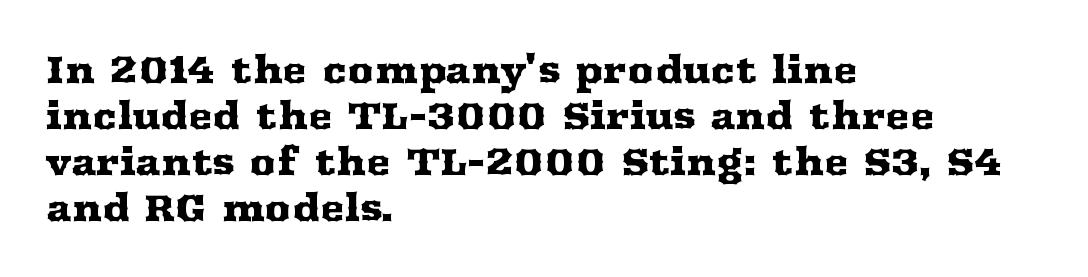
The image shows 37 px wide serif type, upright; set left-aligned, line spacing 1.24x, normal letter spacing, not underlined; medium stroke contrast and a medium x-height.
